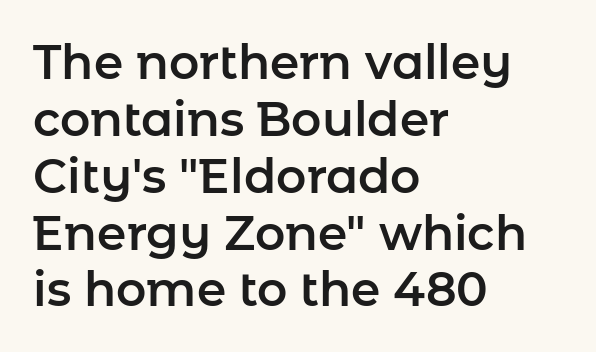
{"serif": "no", "italic": "no", "width": "normal", "stroke_contrast": "low", "x_height": "medium", "monospaced": "no", "underline": "no", "align": "left", "line_spacing_ratio": 1.21, "letter_spacing": "normal", "letter_spacing_em": 0.0, "glyph_px": 47}
